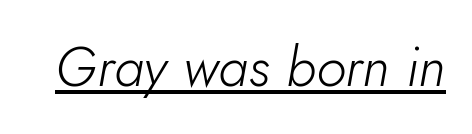
{"italic": "yes", "lean": "right", "slant_degrees": 5, "bold": "no", "weight": "light", "width": "normal", "stroke_contrast": "low", "x_height": "small", "monospaced": "no", "underline": "yes", "letter_spacing": "normal", "letter_spacing_em": 0.0, "glyph_px": 55}
